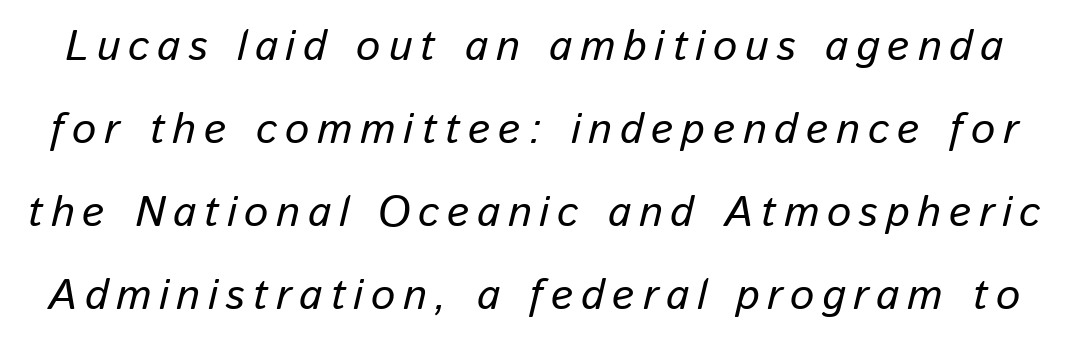
Q: Is the text bold? A: No.
Q: Is the text italic (slanted)? A: Yes, it leans right by about 13 degrees.
Q: Is the text underlined? A: No.
Q: Is the spacing between lines tight, normal or loose? A: Loose.
Q: Width (condensed, normal, or wide)? A: Normal.
Q: Stroke contrast? A: Low.
Q: x-height? A: Medium.
Q: Monospaced? A: No.
